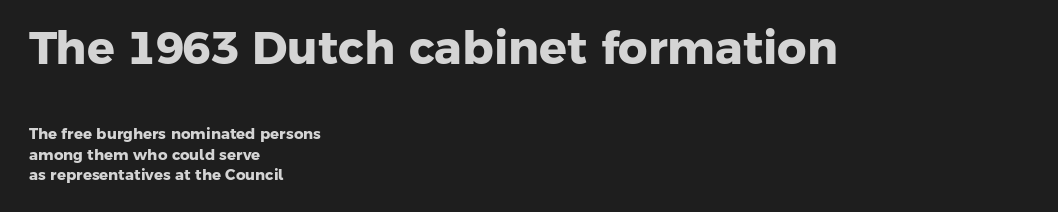
The image shows 46 px heavy sans-serif type; set left-aligned, normal line spacing (1.34x), normal letter spacing, not underlined; the first (top) block is 3.07x larger; low stroke contrast and a medium x-height.
